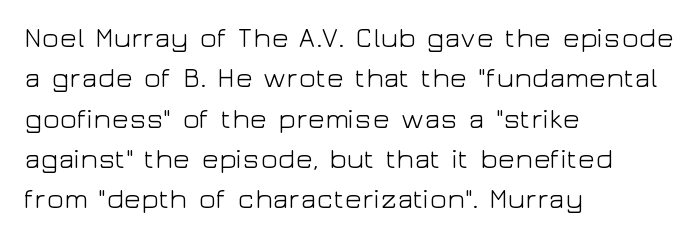
Words float on clear page, feet unadorned. Caption: standard tracking, unaltered. Every character sits straight up, as roman type does. Leading matches the norm, producing a regular column. The lines are quadded left.
